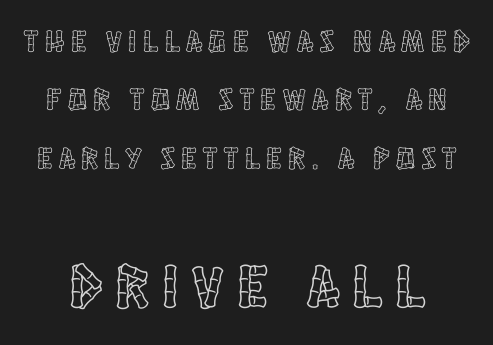
Q: Is the text italic (slanted)? A: No, it is upright.
Q: Is the text underlined? A: No.
Q: Is the spacing between letters normal or unusually wide? A: Unusually wide.
Q: Which block of text is set in a larger size, the first (top) or the second (bottom)? A: The second (bottom) one.
Q: Width (condensed, normal, or wide)? A: Condensed.
Q: x-height? A: Large.
Q: Monospaced? A: No.
